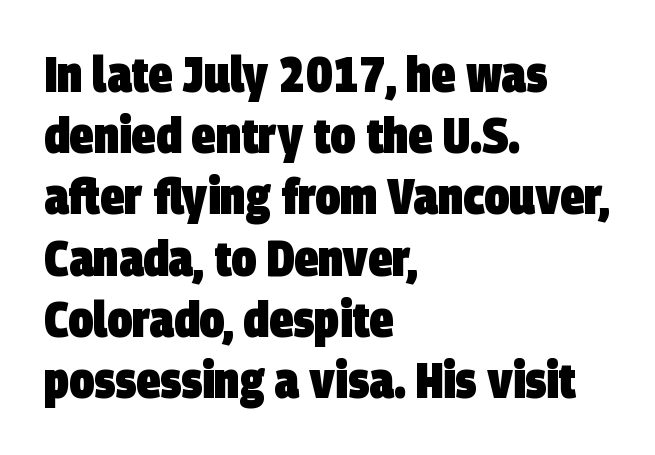
Q: Is the text bold? A: Yes.
Q: Is the typeface a serif or a sans-serif typeface? A: Sans-serif.
Q: Is the text underlined? A: No.
Q: How is the paragraph aligned? A: Left-aligned.
Q: Is the spacing between letters normal or unusually wide? A: Normal.
Q: Is the spacing between lines tight, normal or loose? A: Normal.
Q: Width (condensed, normal, or wide)? A: Condensed.
Q: Stroke contrast? A: Low.
Q: x-height? A: Large.
Q: Monospaced? A: No.
